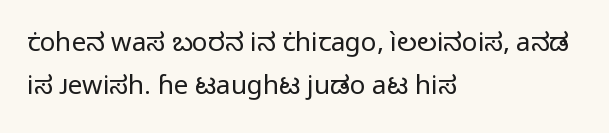
On a weight scale, this lands at 450 or below. Anything drawn beneath the words? Only blank space. Notice how descenders clear the ascenders below comfortably — that's standard leading. The axis of the letterforms is exactly vertical. Between one letter and the next there's only the usual sliver of space. Is the block centered? No — it sits flush against the left margin.
